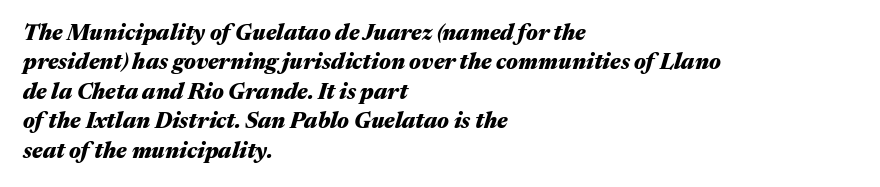
{"italic": "yes", "lean": "right", "slant_degrees": 17, "bold": "yes", "underline": "no", "align": "left", "line_spacing": "normal", "line_spacing_ratio": 1.34, "letter_spacing": "normal", "letter_spacing_em": 0.0, "glyph_px": 22}
